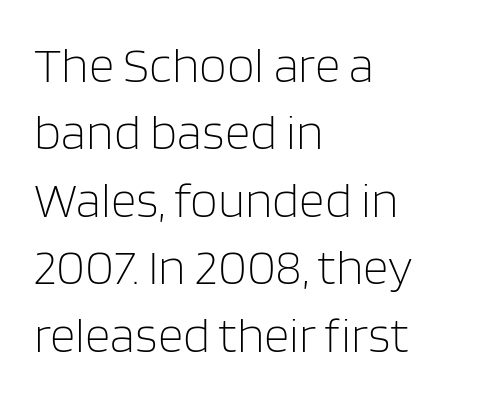
Q: Is the text bold? A: No.
Q: Is the text italic (slanted)? A: No, it is upright.
Q: Is the typeface a serif or a sans-serif typeface? A: Sans-serif.
Q: Is the text underlined? A: No.
Q: How is the paragraph aligned? A: Left-aligned.
Q: Is the spacing between letters normal or unusually wide? A: Normal.
Q: Is the spacing between lines tight, normal or loose? A: Normal.
Q: Width (condensed, normal, or wide)? A: Normal.
Q: Stroke contrast? A: Low.
Q: x-height? A: Large.
Q: Monospaced? A: No.
